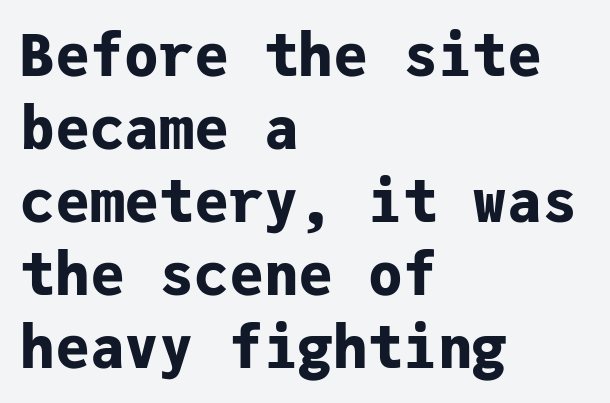
The image shows 58 px bold sans-serif type, upright, monospaced; set left-aligned, normal line spacing (1.26x), normal letter spacing, not underlined; low stroke contrast and a medium x-height.
